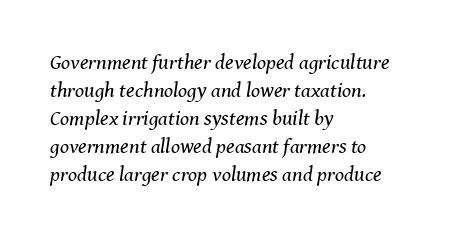
No word sits above an underline. Typeset ragged right — the left edge is the straight one. Nothing unusual about the tracking: characters are spaced as the font intends. Weight: in the light-to-regular range.
